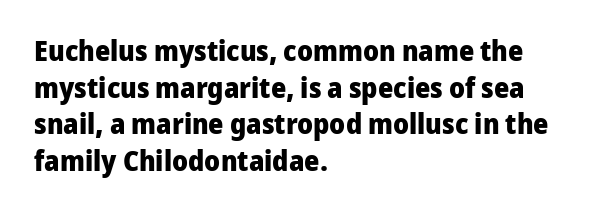
Q: Is the text bold? A: Yes.
Q: Is the text italic (slanted)? A: No, it is upright.
Q: Is the typeface a serif or a sans-serif typeface? A: Sans-serif.
Q: Is the text underlined? A: No.
Q: How is the paragraph aligned? A: Left-aligned.
Q: Is the spacing between letters normal or unusually wide? A: Normal.
Q: Is the spacing between lines tight, normal or loose? A: Normal.
Q: Width (condensed, normal, or wide)? A: Normal.
Q: Stroke contrast? A: Low.
Q: x-height? A: Medium.
Q: Monospaced? A: No.
